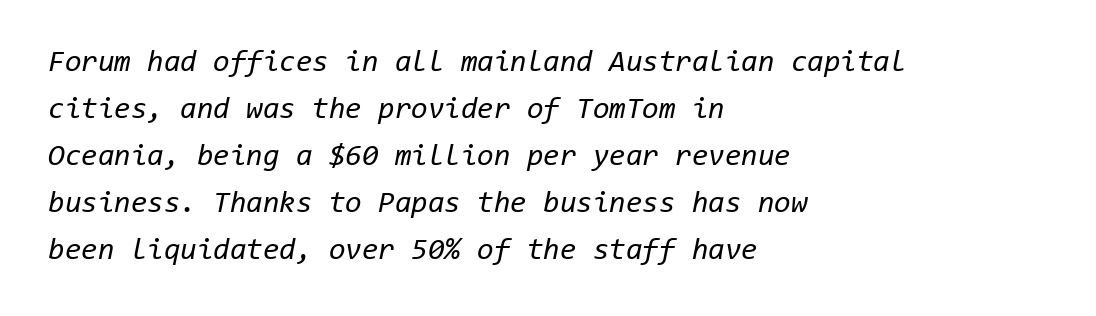
{"italic": "yes", "lean": "right", "slant_degrees": 11, "bold": "no", "weight": "regular", "width": "normal", "stroke_contrast": "low", "x_height": "medium", "monospaced": "yes", "underline": "no", "align": "left", "line_spacing": "normal", "line_spacing_ratio": 1.57, "letter_spacing": "normal", "letter_spacing_em": 0.0, "glyph_px": 30}
